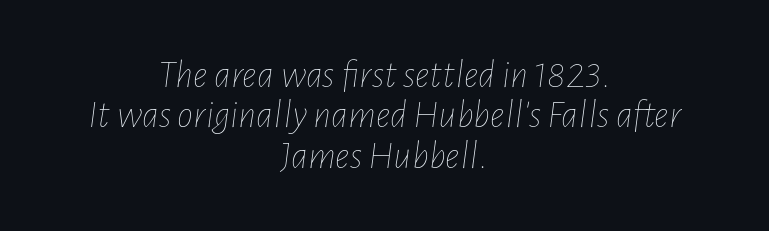
Designer's note — italics engaged. The foot of each line stays bare and open. Is this a heavy cut? Hardly; it is regular or lighter. You could not count columns in this text — the font is proportionally spaced. This sample is center-justified, so both line endings float freely.
